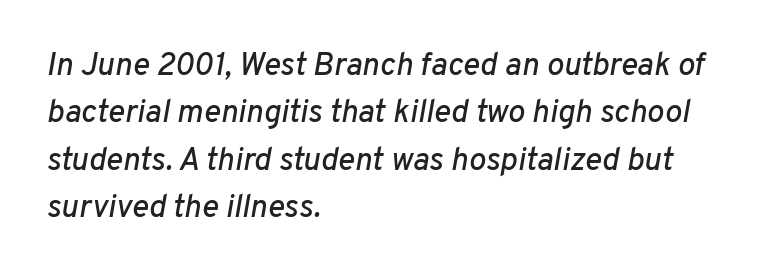
Beneath every word, the page is bare. It's the slanting kind of type. Teacher's note: observe the even left margin — that is flush-left alignment. Notice how descenders clear the ascenders below comfortably — that's standard leading.
